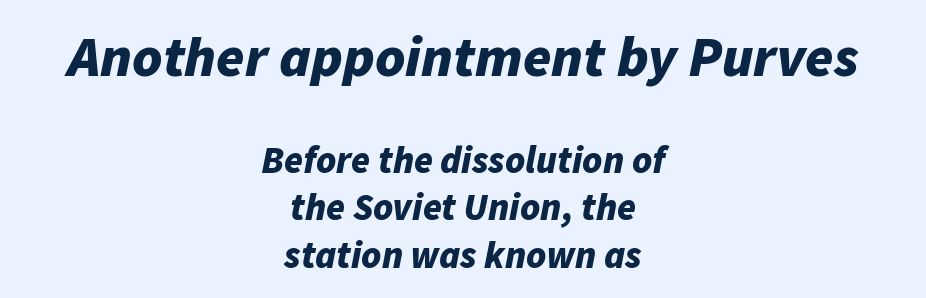
The image shows 57 px bold type, italic (leaning right); set centered, line spacing 1.24x, normal letter spacing, not underlined; the first (top) block is 1.5x larger; low stroke contrast and a medium x-height.
